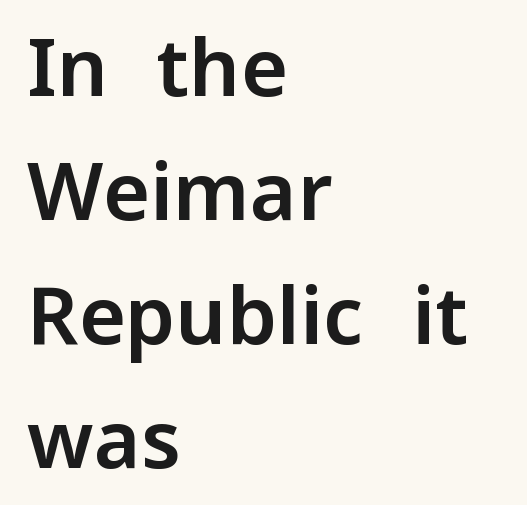
The image shows 80 px sans-serif type, upright; set left-aligned, normal line spacing (1.55x), normal letter spacing, not underlined; low stroke contrast and a medium x-height.
